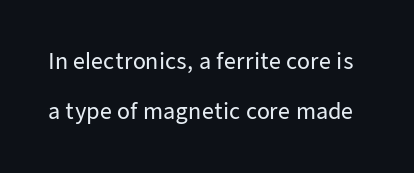
Loosely led — the rows are spread out. Designer's note — italics off, roman on. A bare baseline throughout the passage. A typesetter would call this zero additional tracking.
